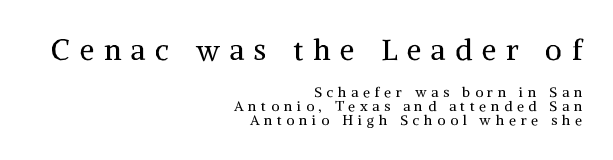
The image shows 29 px regular-weight serif type, upright; set right-aligned, tight line spacing (0.99x), unusually wide letter spacing (+0.34 em), not underlined; the first (top) block is 2.07x larger; medium stroke contrast and a medium x-height.
